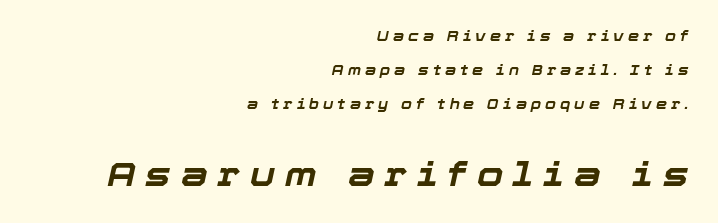
{"italic": "yes", "lean": "right", "slant_degrees": 12, "bold": "yes", "weight": "bold", "width": "normal", "stroke_contrast": "low", "x_height": "medium", "monospaced": "no", "underline": "no", "align": "right", "line_spacing": "loose", "line_spacing_ratio": 2.44, "letter_spacing": "wide", "letter_spacing_em": 0.29, "larger_block": "second", "size_ratio": 2.43, "glyph_px": 34}
